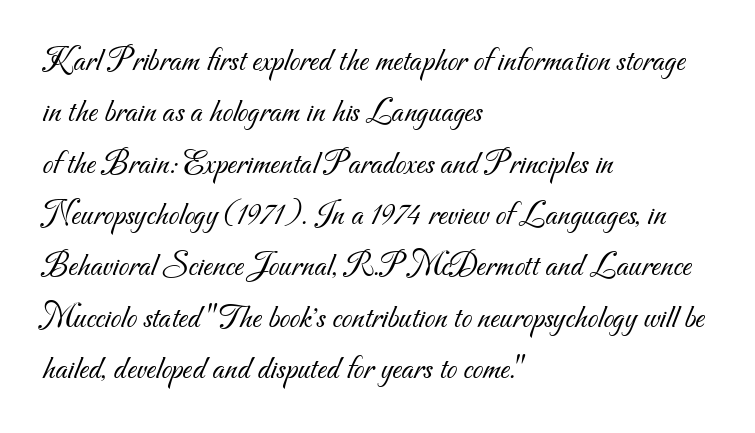
Q: Is the text bold? A: No.
Q: Is the typeface a serif or a sans-serif typeface? A: Sans-serif.
Q: Is the text underlined? A: No.
Q: How is the paragraph aligned? A: Left-aligned.
Q: Is the spacing between letters normal or unusually wide? A: Normal.
Q: Is the spacing between lines tight, normal or loose? A: Normal.
Q: Width (condensed, normal, or wide)? A: Normal.
Q: Stroke contrast? A: Medium.
Q: x-height? A: Small.
Q: Monospaced? A: No.
